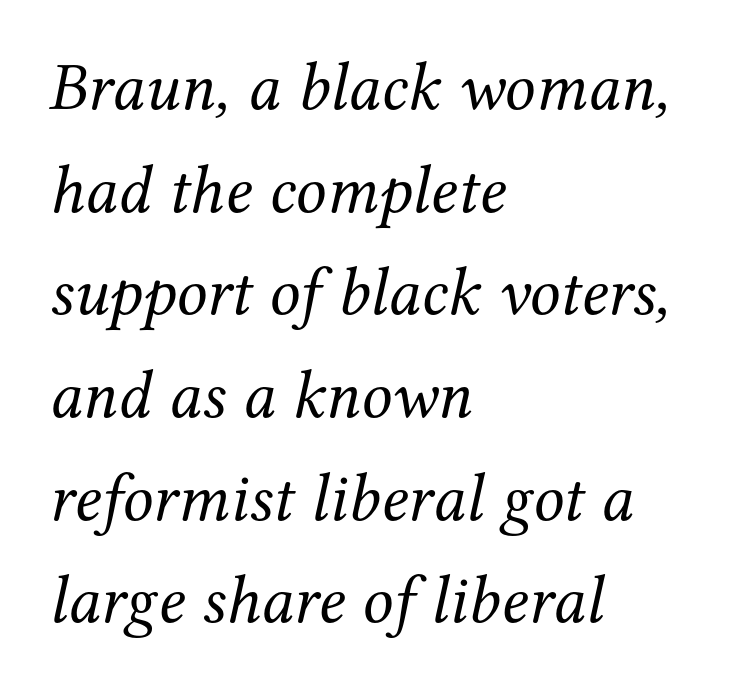
Q: Is the text bold? A: No.
Q: Is the text italic (slanted)? A: Yes, it leans right by about 12 degrees.
Q: Is the typeface a serif or a sans-serif typeface? A: Serif.
Q: Is the text underlined? A: No.
Q: How is the paragraph aligned? A: Left-aligned.
Q: Is the spacing between letters normal or unusually wide? A: Normal.
Q: Is the spacing between lines tight, normal or loose? A: Normal.
Q: Width (condensed, normal, or wide)? A: Normal.
Q: Stroke contrast? A: Medium.
Q: x-height? A: Medium.
Q: Monospaced? A: No.
